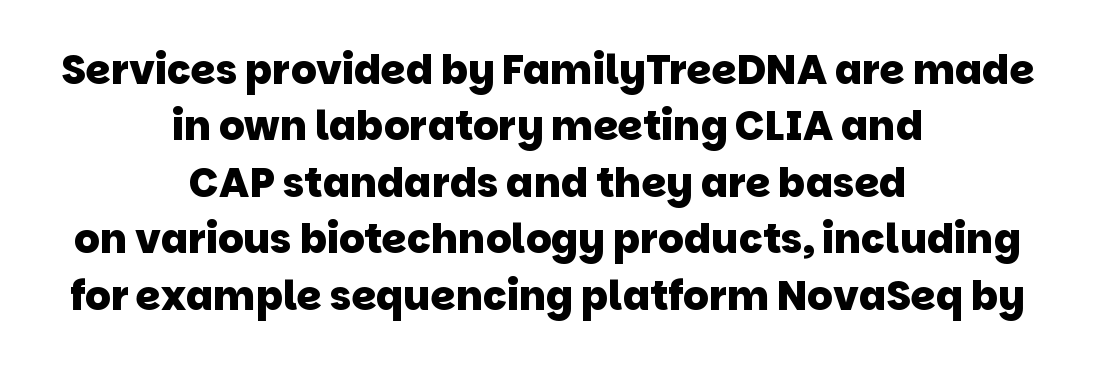
Typeset on center — no edge is straight. You could call the tracking neutral — neither tight nor loose. Strokes here are thick enough to call this a true bold. The text was rendered using a sans face with plain stroke endings.
